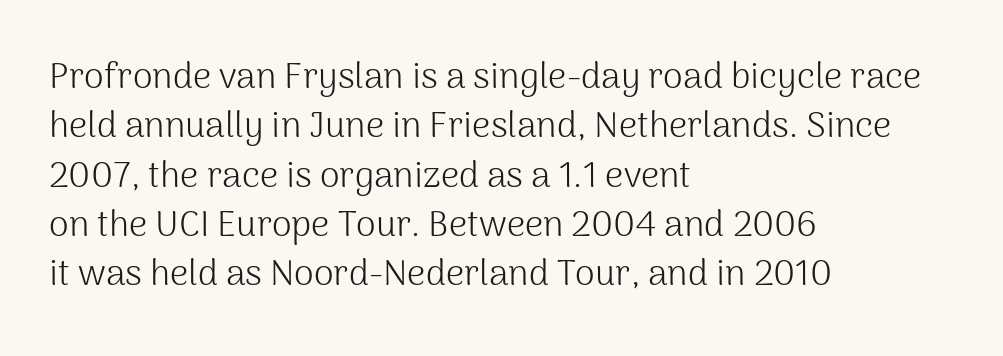
This block has exactly the height ordinary leading produces. You could not count columns in this text — the font is proportionally spaced. Serifs: no, the terminals of the letterforms are clean. Spacing between characters is what you'd get straight out of the box. No chunkiness to these letters — they're not bold.
